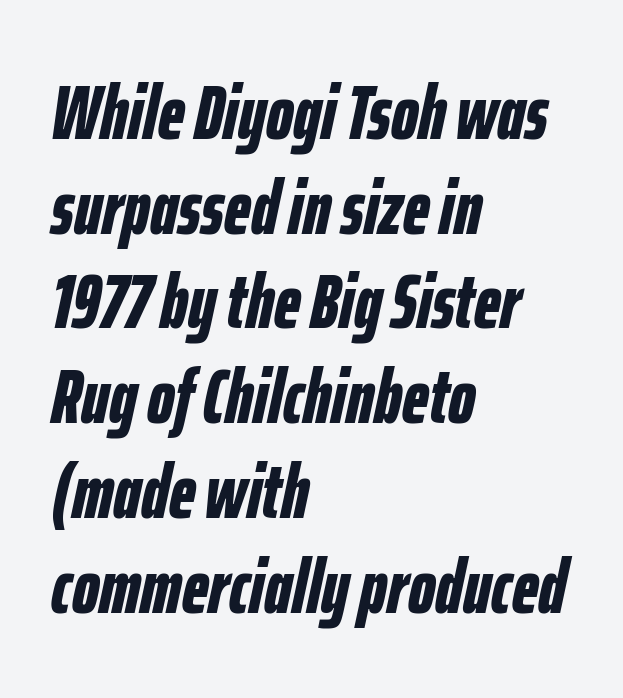
The image shows 77 px bold, condensed type, italic (leaning right); set left-aligned, line spacing 1.23x, normal letter spacing, not underlined; low stroke contrast and a medium x-height.
